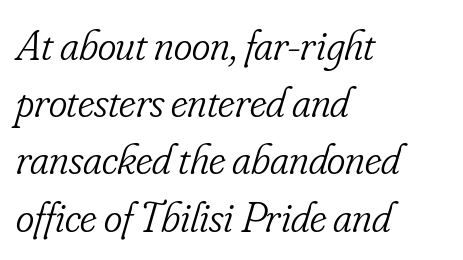
The image shows 44 px light, condensed serif type, italic (leaning right); set left-aligned, normal line spacing (1.3x), normal letter spacing, not underlined; low stroke contrast and a small x-height.
